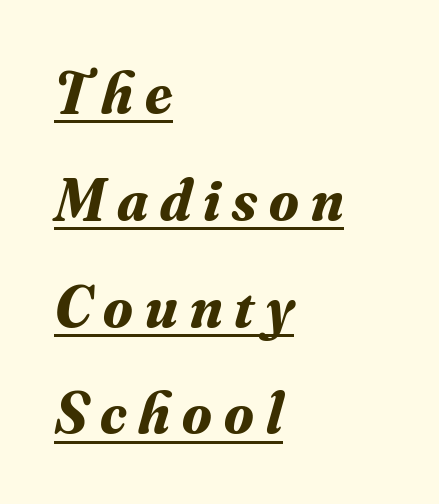
{"serif": "yes", "italic": "yes", "lean": "right", "slant_degrees": 16, "bold": "yes", "weight": "bold", "width": "normal", "stroke_contrast": "medium", "x_height": "small", "monospaced": "no", "underline": "yes", "align": "left", "line_spacing_ratio": 1.78, "letter_spacing": "wide", "letter_spacing_em": 0.2, "glyph_px": 60}
